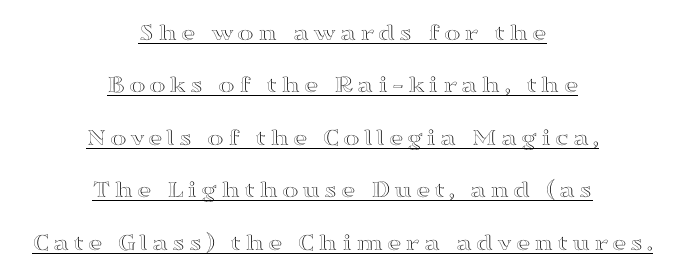
The image shows 25 px text type, upright; set centered, loose line spacing (2.1x), underlined.
